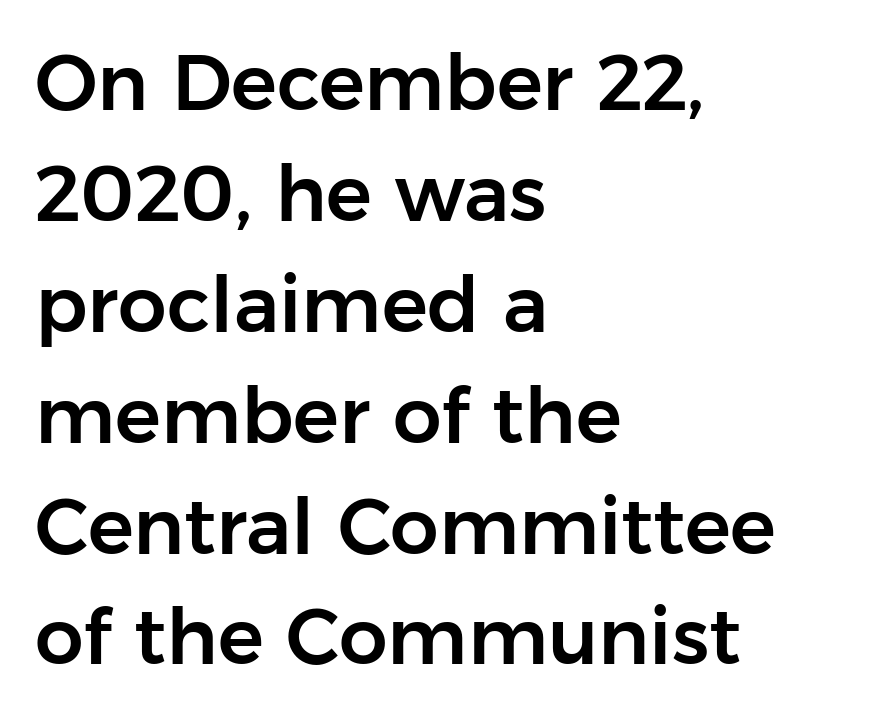
The image shows 77 px sans-serif type, upright; set left-aligned, normal line spacing (1.44x), normal letter spacing, not underlined; low stroke contrast and a medium x-height.
